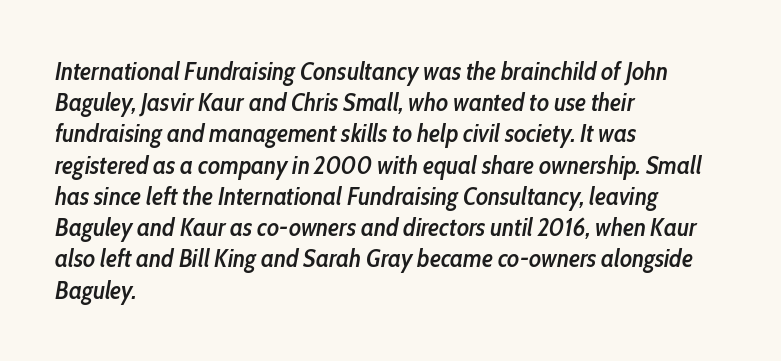
This block has exactly the height ordinary leading produces. This rendering features lettering with no underline. The passage shown leans; its letterforms are oblique. Short note: letters normally spaced.
